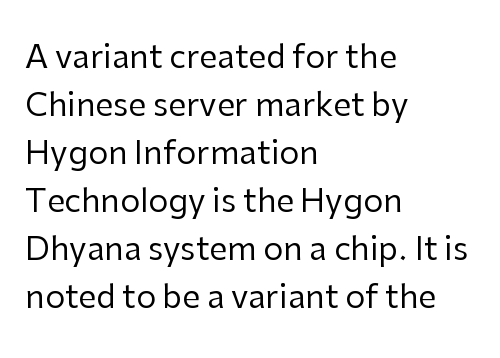
Q: Is the text bold? A: No.
Q: Is the text italic (slanted)? A: No, it is upright.
Q: Is the typeface a serif or a sans-serif typeface? A: Sans-serif.
Q: Is the text underlined? A: No.
Q: How is the paragraph aligned? A: Left-aligned.
Q: Is the spacing between letters normal or unusually wide? A: Normal.
Q: Is the spacing between lines tight, normal or loose? A: Normal.
Q: Width (condensed, normal, or wide)? A: Normal.
Q: Stroke contrast? A: Low.
Q: x-height? A: Medium.
Q: Monospaced? A: No.
